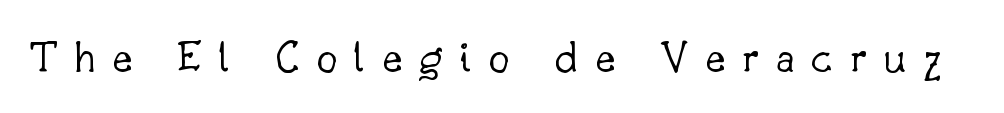
The foot of each line stays bare and open. Every stem runs plumb, perpendicular to the baseline. Ink coverage per letter is moderate at most. Varying glyph widths throughout — classic text-font behaviour. Each word looks stretched out because of the extra space between its letters.
